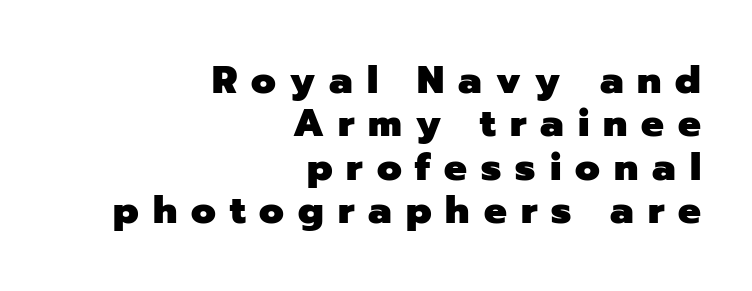
Q: Is the text bold? A: Yes.
Q: Is the text italic (slanted)? A: No, it is upright.
Q: Is the typeface a serif or a sans-serif typeface? A: Sans-serif.
Q: Is the text underlined? A: No.
Q: How is the paragraph aligned? A: Right-aligned.
Q: Is the spacing between letters normal or unusually wide? A: Unusually wide.
Q: Is the spacing between lines tight, normal or loose? A: Tight.
Q: Width (condensed, normal, or wide)? A: Normal.
Q: Stroke contrast? A: Low.
Q: x-height? A: Medium.
Q: Monospaced? A: No.
